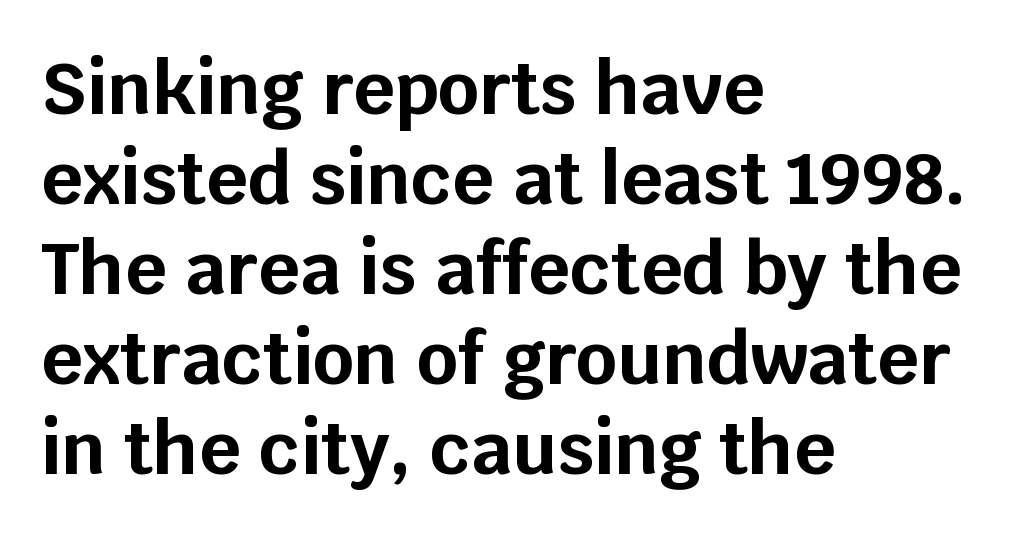
{"serif": "no", "italic": "no", "bold": "yes", "weight": "bold", "width": "normal", "stroke_contrast": "low", "x_height": "large", "monospaced": "no", "underline": "no", "align": "left", "line_spacing": "normal", "line_spacing_ratio": 1.25, "letter_spacing": "normal", "letter_spacing_em": 0.0, "glyph_px": 72}
